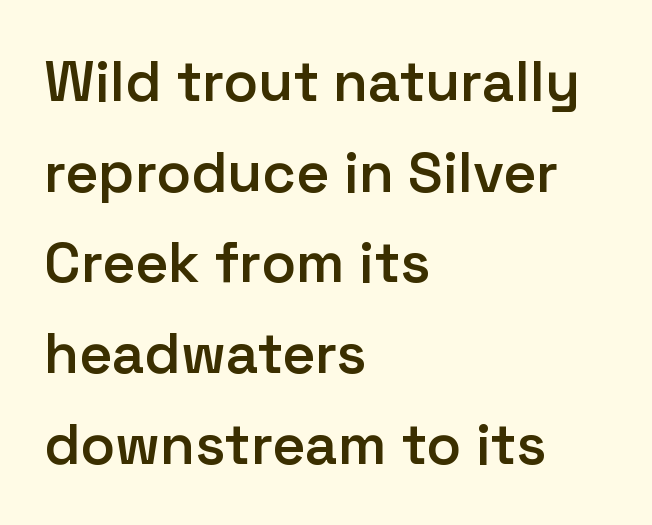
Line beginnings align vertically; line endings do not. Does the weight exceed regular? Yes, but only to semibold. The rendering shows plain stroke endings on the letterforms — a sans-serif design. The leading is moderate, giving the passage an even texture. This sample has the flowing, uneven cadence of proportional lettering.
